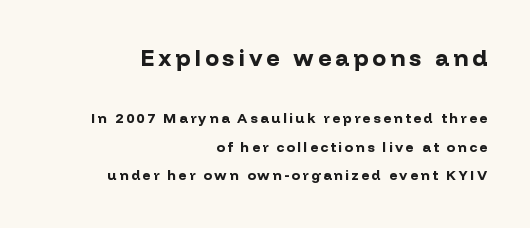
The image shows 23 px bold type, upright; set right-aligned, loose line spacing (2.06x), not underlined; the first (top) block is 1.64x larger.
